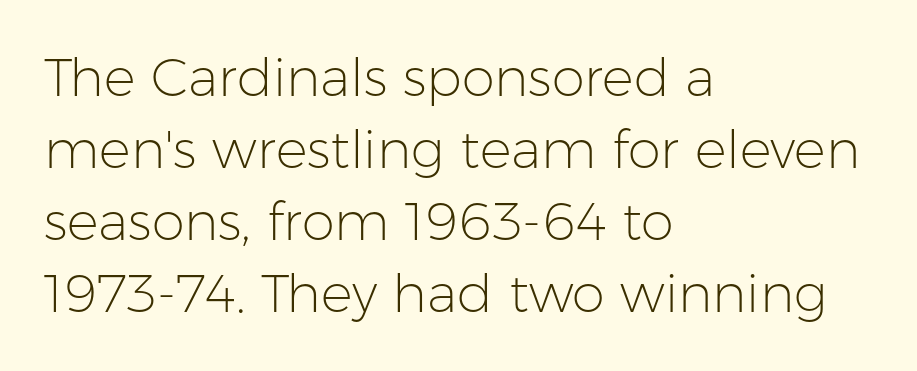
{"serif": "no", "italic": "no", "bold": "no", "weight": "light", "width": "normal", "stroke_contrast": "low", "x_height": "medium", "monospaced": "no", "underline": "no", "align": "left", "line_spacing": "normal", "line_spacing_ratio": 1.36, "letter_spacing": "normal", "letter_spacing_em": 0.0, "glyph_px": 53}
